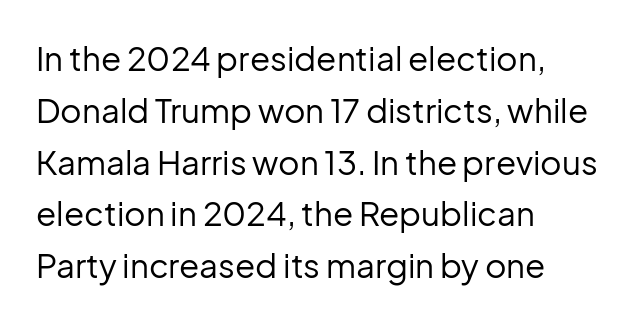
Q: Is the text bold? A: No.
Q: Is the text italic (slanted)? A: No, it is upright.
Q: Is the typeface a serif or a sans-serif typeface? A: Sans-serif.
Q: Is the text underlined? A: No.
Q: How is the paragraph aligned? A: Left-aligned.
Q: Is the spacing between letters normal or unusually wide? A: Normal.
Q: Is the spacing between lines tight, normal or loose? A: Normal.
Q: Width (condensed, normal, or wide)? A: Normal.
Q: Stroke contrast? A: Low.
Q: x-height? A: Medium.
Q: Monospaced? A: No.
